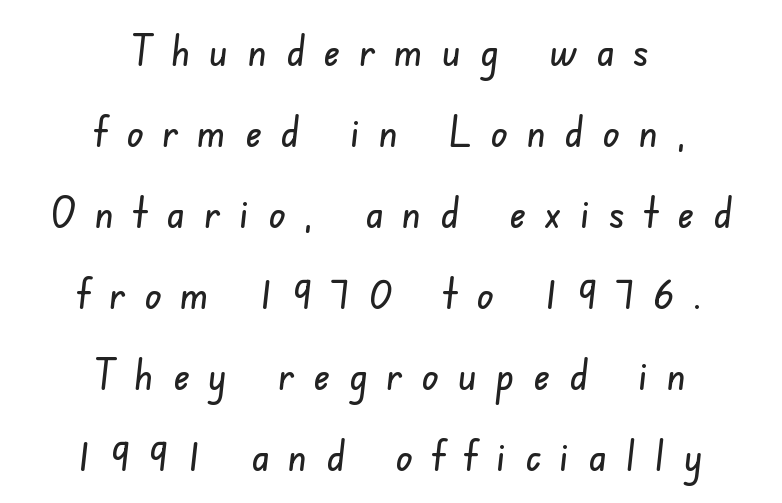
{"serif": "no", "width": "condensed", "stroke_contrast": "low", "x_height": "small", "monospaced": "no", "underline": "no", "align": "center", "line_spacing_ratio": 1.84, "letter_spacing": "wide", "letter_spacing_em": 0.44, "glyph_px": 44}
